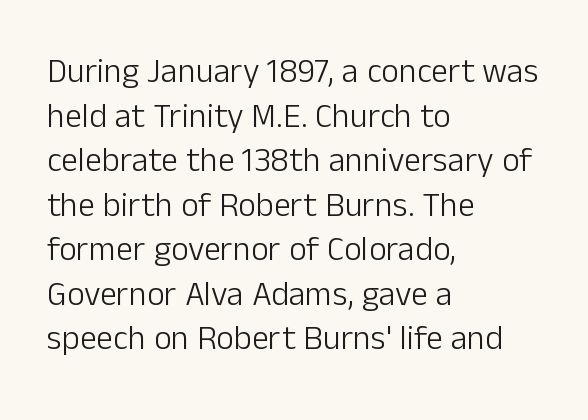
Q: Is the text bold? A: No.
Q: Is the text italic (slanted)? A: No, it is upright.
Q: Is the typeface a serif or a sans-serif typeface? A: Sans-serif.
Q: Is the text underlined? A: No.
Q: How is the paragraph aligned? A: Left-aligned.
Q: Is the spacing between letters normal or unusually wide? A: Normal.
Q: Is the spacing between lines tight, normal or loose? A: Normal.
Q: Width (condensed, normal, or wide)? A: Normal.
Q: Stroke contrast? A: Low.
Q: x-height? A: Medium.
Q: Monospaced? A: No.
